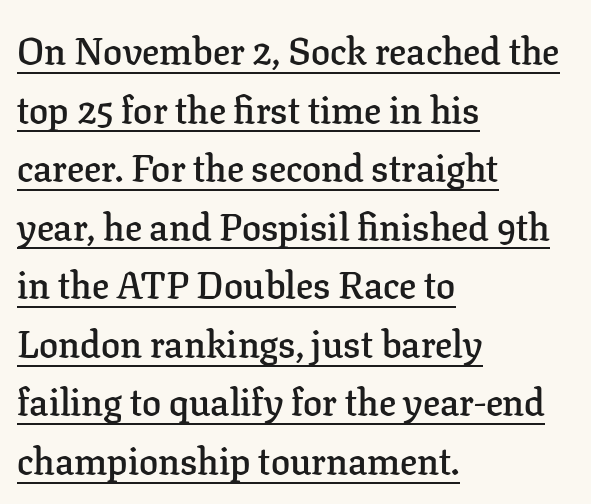
Q: Is the text bold? A: Semi-bold.
Q: Is the text italic (slanted)? A: No, it is upright.
Q: Is the typeface a serif or a sans-serif typeface? A: Serif.
Q: Is the text underlined? A: Yes.
Q: How is the paragraph aligned? A: Left-aligned.
Q: Is the spacing between letters normal or unusually wide? A: Normal.
Q: Is the spacing between lines tight, normal or loose? A: Normal.
Q: Width (condensed, normal, or wide)? A: Normal.
Q: Stroke contrast? A: Low.
Q: x-height? A: Medium.
Q: Monospaced? A: No.
